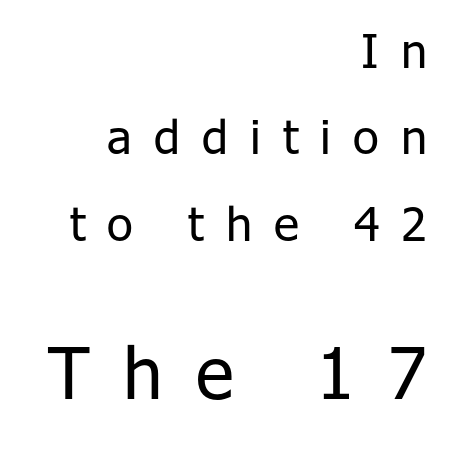
In CSS terms this would be text-align: right. Does the lettering tilt? It doesn't — this is upright. Does extra space separate the letters? Yes, quite a lot of it. Examine the stroke ends and you'll find no serifs. Stroke mass is kept to a normal reading level or below. Is this a fixed-width face? No — the glyphs have proportional, varying widths.
